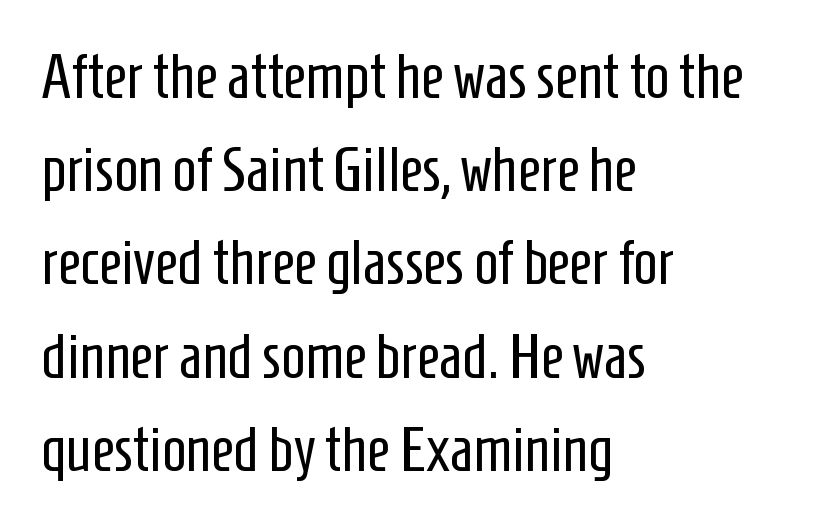
Q: Is the text bold? A: No.
Q: Is the text italic (slanted)? A: No, it is upright.
Q: Is the typeface a serif or a sans-serif typeface? A: Sans-serif.
Q: Is the text underlined? A: No.
Q: How is the paragraph aligned? A: Left-aligned.
Q: Is the spacing between letters normal or unusually wide? A: Normal.
Q: Is the spacing between lines tight, normal or loose? A: Normal.
Q: Width (condensed, normal, or wide)? A: Condensed.
Q: Stroke contrast? A: Low.
Q: x-height? A: Medium.
Q: Monospaced? A: No.
